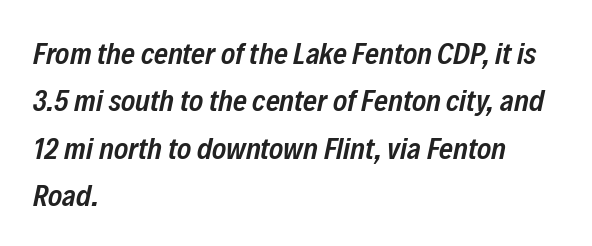
Here the glyphs are tracked normally, forming tight word shapes. The rag falls on the right side of this text block. Descenders hang freely into open space. You could not count columns in this text — the font is proportionally spaced.
